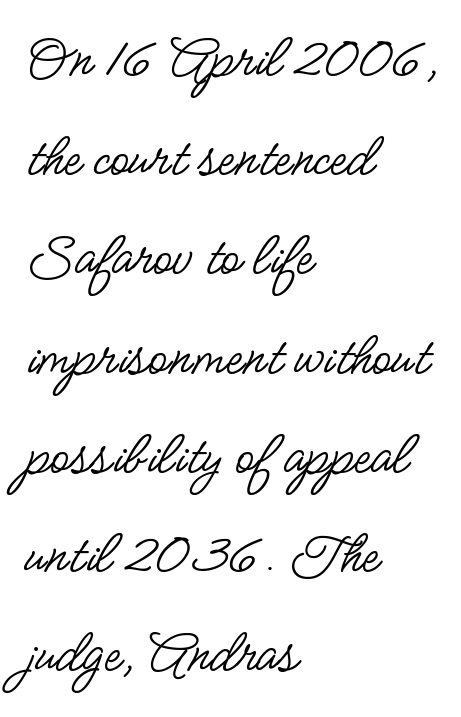
Q: Is the text bold? A: No.
Q: Is the text italic (slanted)? A: Yes.
Q: Is the typeface a serif or a sans-serif typeface? A: Sans-serif.
Q: Is the text underlined? A: No.
Q: How is the paragraph aligned? A: Left-aligned.
Q: Is the spacing between letters normal or unusually wide? A: Normal.
Q: Is the spacing between lines tight, normal or loose? A: Normal.
Q: Width (condensed, normal, or wide)? A: Condensed.
Q: Stroke contrast? A: Low.
Q: x-height? A: Small.
Q: Monospaced? A: No.
